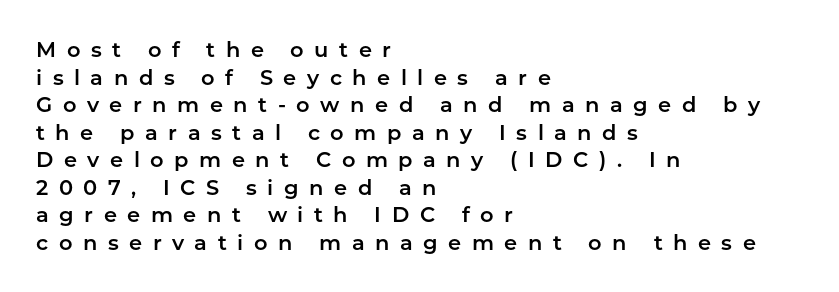
Q: Is the text italic (slanted)? A: No, it is upright.
Q: Is the text underlined? A: No.
Q: How is the paragraph aligned? A: Left-aligned.
Q: Is the spacing between letters normal or unusually wide? A: Unusually wide.
Q: Is the spacing between lines tight, normal or loose? A: Normal.
